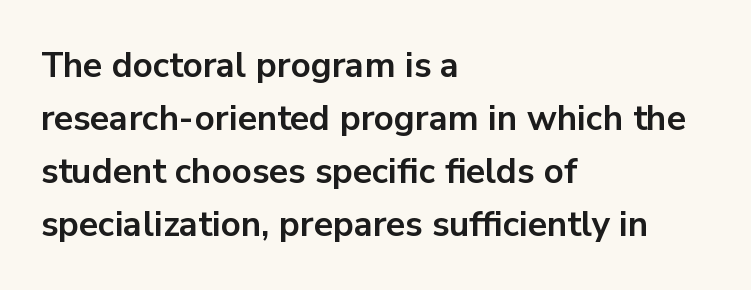
Ordinary non-slanted type is in use. The specimen omits any rule beneath the text block's lines. The typesetting leans heavy: a genuine bold. The letterforms sit shoulder to shoulder at normal distance. The face used here is proportionally spaced, like ordinary book or web type. In CSS terms this would be text-align: left.
